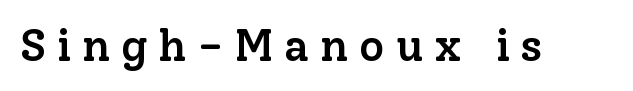
{"serif": "yes", "italic": "no", "bold": "semi", "weight": "semibold", "width": "normal", "stroke_contrast": "low", "x_height": "medium", "monospaced": "no", "underline": "no", "letter_spacing": "wide", "letter_spacing_em": 0.25, "glyph_px": 44}
